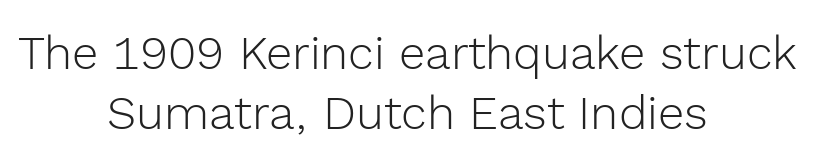
The axis of the letterforms is exactly vertical. The glyphs in this specimen are sans serif. Glance below the letters and you will spot only blank space. The rendering keeps characters at their native spacing. Casual observation: everything's sitting right in the middle. In terms of leading, this rendering sits right in the middle.
